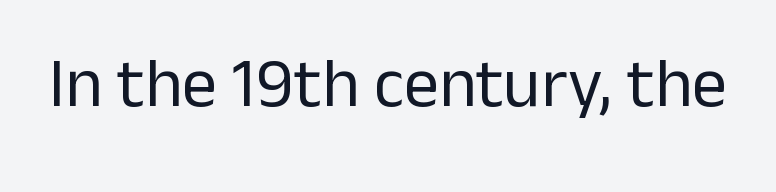
Q: Is the text bold? A: No.
Q: Is the text italic (slanted)? A: No, it is upright.
Q: Is the typeface a serif or a sans-serif typeface? A: Sans-serif.
Q: Is the text underlined? A: No.
Q: Is the spacing between letters normal or unusually wide? A: Normal.
Q: Width (condensed, normal, or wide)? A: Normal.
Q: Stroke contrast? A: Low.
Q: x-height? A: Medium.
Q: Monospaced? A: No.
